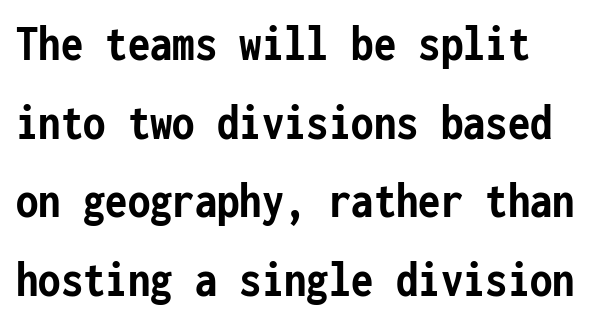
Underlining? Definitely not there. Letter spacing: default. The rendering shows plain stroke endings on the letterforms — a sans-serif design. Whoever set this chose a conventional vertical rhythm. You'd pick this weight for a headline — it's a proper bold.
